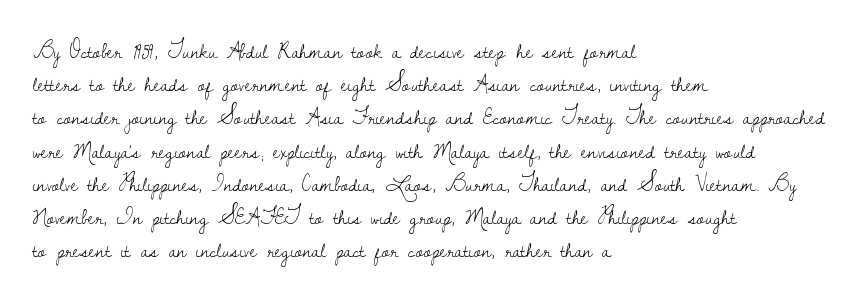
{"bold": "no", "underline": "no", "align": "left", "line_spacing": "normal", "line_spacing_ratio": 1.51, "letter_spacing": "normal", "letter_spacing_em": 0.0, "glyph_px": 22}
